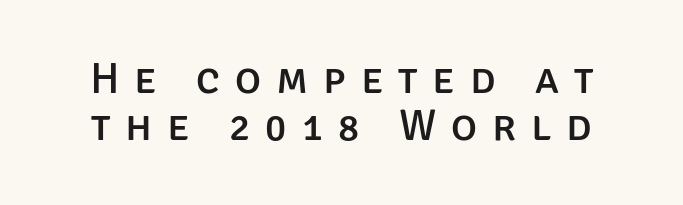
The image shows 44 px sans-serif type, upright; set tight line spacing (1.07x), unusually wide letter spacing (+0.34 em), not underlined; low stroke contrast and a large x-height.
